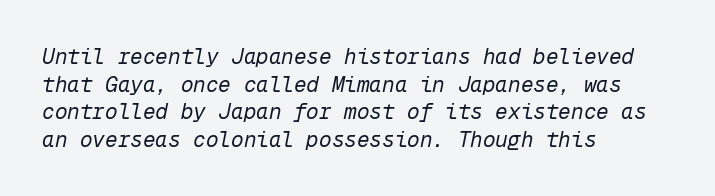
The image shows 21 px text type, italic (leaning right); set left-aligned, normal line spacing (1.31x), normal letter spacing, not underlined.
